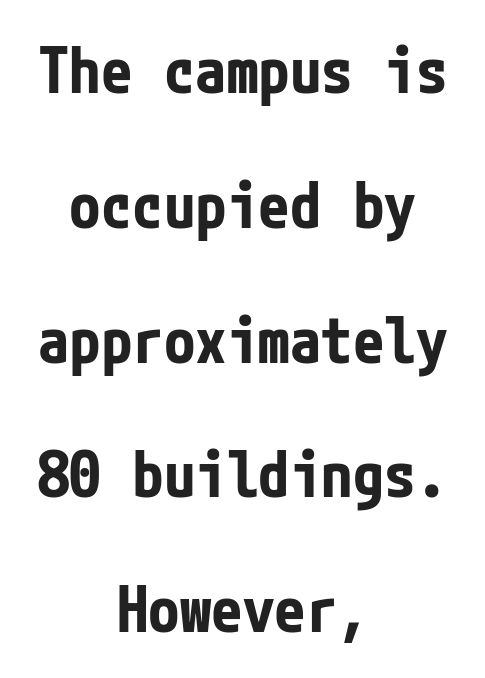
Typesetter's note: full bold, strokes at maximum text heaviness. In terms of posture, this sample is upright. The setting favours the middle, as headings and verse often do. Underline: absent.
